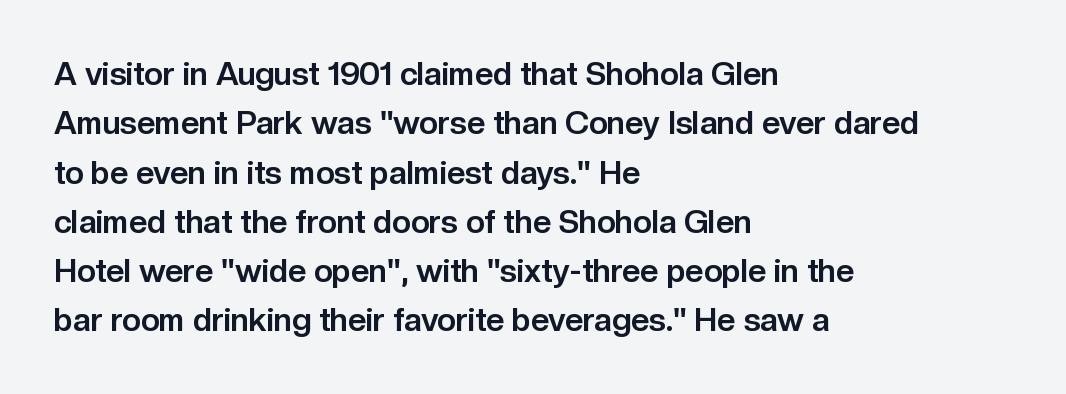
The image shows 32 px bold sans-serif type, upright; set left-aligned, normal line spacing (1.54x), normal letter spacing, not underlined; low stroke contrast and a medium x-height.
